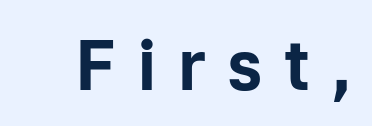
Q: Is the text bold? A: Yes.
Q: Is the text italic (slanted)? A: No, it is upright.
Q: Is the typeface a serif or a sans-serif typeface? A: Sans-serif.
Q: Is the text underlined? A: No.
Q: Is the spacing between letters normal or unusually wide? A: Unusually wide.
Q: Width (condensed, normal, or wide)? A: Normal.
Q: Stroke contrast? A: Low.
Q: x-height? A: Medium.
Q: Monospaced? A: No.
